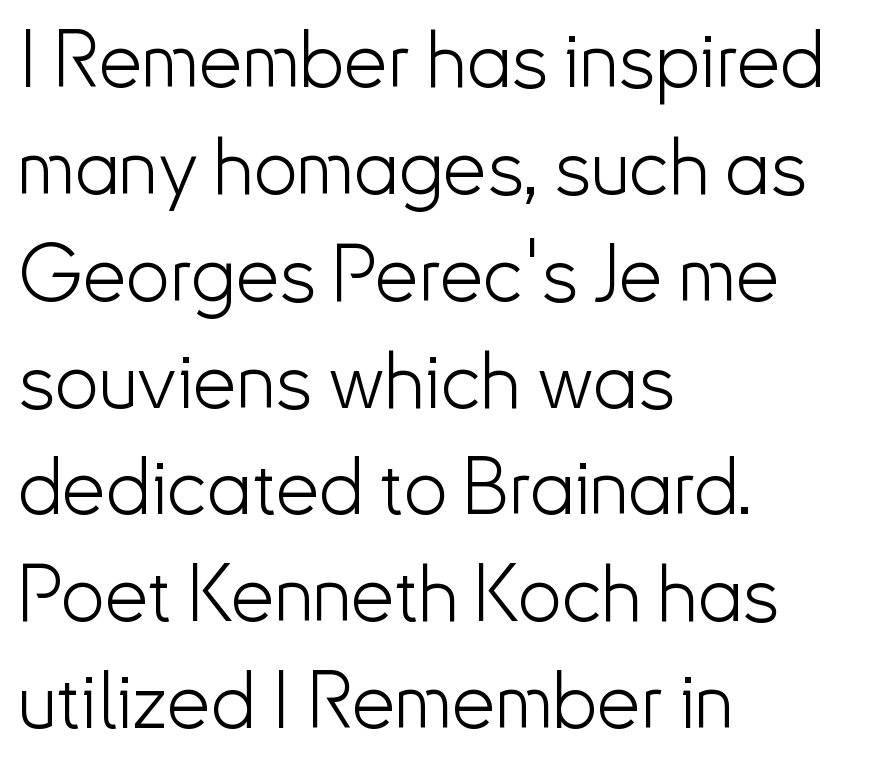
Q: Is the text bold? A: No.
Q: Is the text italic (slanted)? A: No, it is upright.
Q: Is the typeface a serif or a sans-serif typeface? A: Sans-serif.
Q: Is the text underlined? A: No.
Q: How is the paragraph aligned? A: Left-aligned.
Q: Is the spacing between letters normal or unusually wide? A: Normal.
Q: Is the spacing between lines tight, normal or loose? A: Normal.
Q: Width (condensed, normal, or wide)? A: Normal.
Q: Stroke contrast? A: Low.
Q: x-height? A: Small.
Q: Monospaced? A: No.
